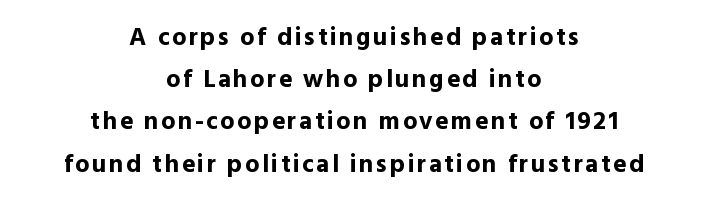
{"italic": "no", "bold": "yes", "underline": "no", "align": "center", "line_spacing": "normal", "line_spacing_ratio": 1.69, "glyph_px": 25}
